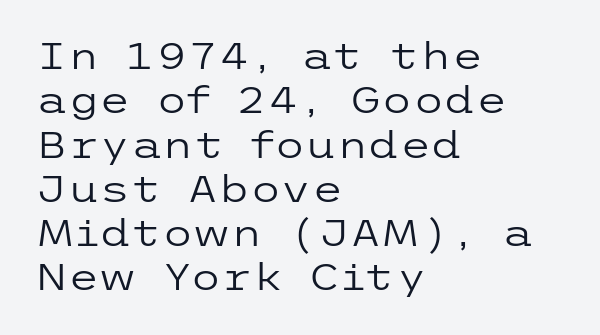
Q: Is the text bold? A: No.
Q: Is the text italic (slanted)? A: No, it is upright.
Q: Is the typeface a serif or a sans-serif typeface? A: Sans-serif.
Q: Is the text underlined? A: No.
Q: How is the paragraph aligned? A: Left-aligned.
Q: Is the spacing between letters normal or unusually wide? A: Normal.
Q: Width (condensed, normal, or wide)? A: Wide.
Q: Stroke contrast? A: Low.
Q: x-height? A: Medium.
